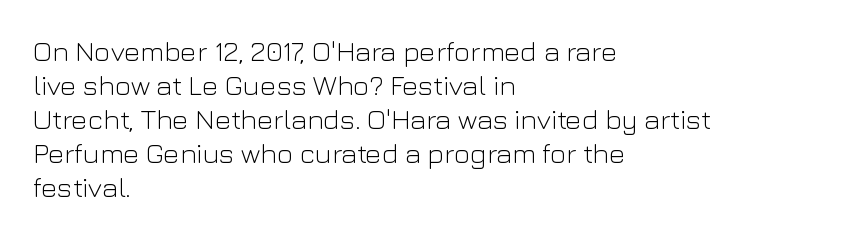
The image shows 28 px light sans-serif type, upright; set left-aligned, line spacing 1.21x, normal letter spacing, not underlined; low stroke contrast and a medium x-height.
